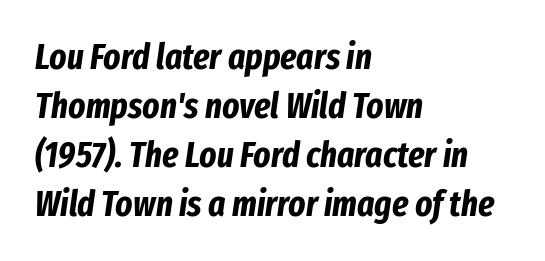
The image shows 36 px bold, condensed type, italic (leaning right); set left-aligned, normal line spacing (1.36x), normal letter spacing, not underlined; low stroke contrast and a medium x-height.
